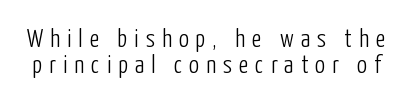
Q: Is the text bold? A: No.
Q: Is the text italic (slanted)? A: No, it is upright.
Q: Is the text underlined? A: No.
Q: Is the spacing between letters normal or unusually wide? A: Unusually wide.
Q: Is the spacing between lines tight, normal or loose? A: Tight.
